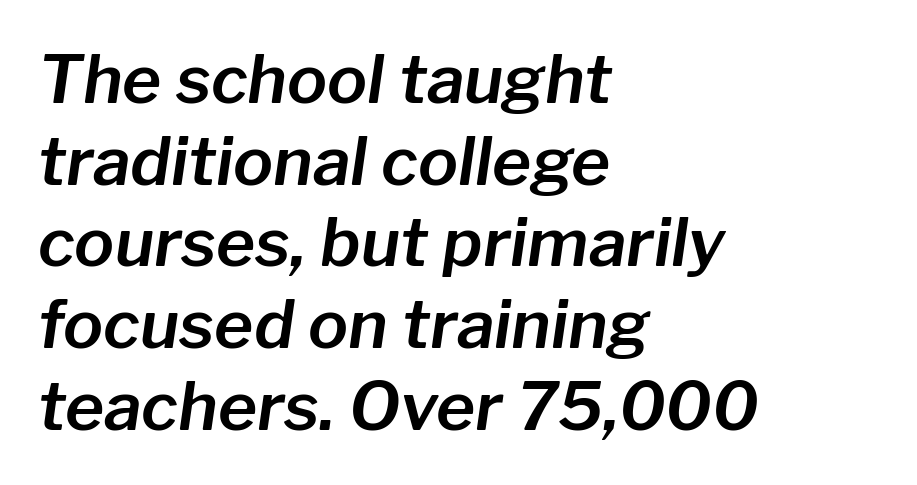
The image shows 67 px text type, italic (leaning right); set left-aligned, line spacing 1.22x, normal letter spacing, not underlined; low stroke contrast and a medium x-height.
